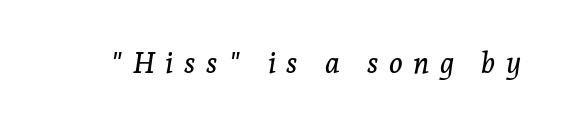
Does the lettering tilt? It does — this is italic. Do the characters align in a grid? No, the font is proportional. The foot of each line stays bare and open. The text was rendered using a seriffed face with decorative stroke endings.
